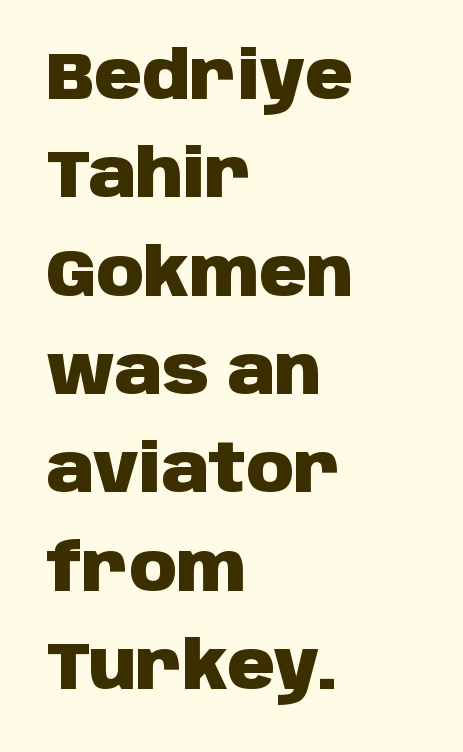
Q: Is the text bold? A: Yes.
Q: Is the text italic (slanted)? A: No, it is upright.
Q: Is the typeface a serif or a sans-serif typeface? A: Sans-serif.
Q: Is the text underlined? A: No.
Q: How is the paragraph aligned? A: Left-aligned.
Q: Is the spacing between letters normal or unusually wide? A: Normal.
Q: Is the spacing between lines tight, normal or loose? A: Normal.
Q: Width (condensed, normal, or wide)? A: Normal.
Q: Stroke contrast? A: Low.
Q: x-height? A: Large.
Q: Monospaced? A: No.
